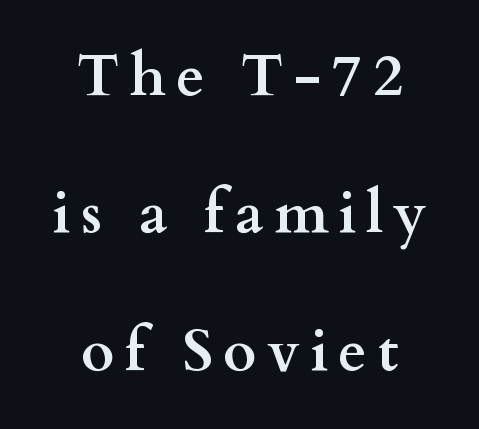
The image shows 58 px semibold, wide serif type, upright; set centered, loose line spacing (2.37x), not underlined; medium stroke contrast and a small x-height.
